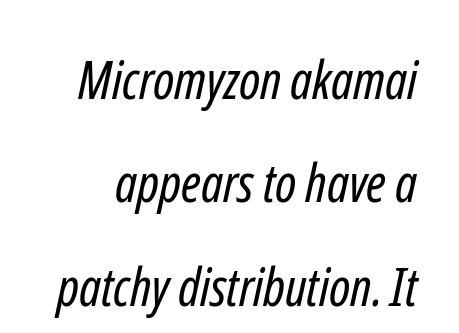
The image shows 53 px regular-weight, condensed sans-serif type; set loose line spacing (1.95x), normal letter spacing, not underlined; low stroke contrast and a medium x-height.
